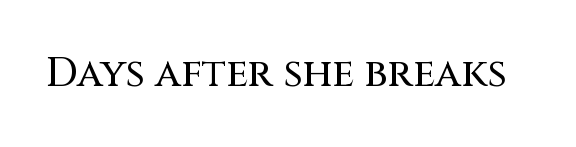
Q: Is the text italic (slanted)? A: No, it is upright.
Q: Is the typeface a serif or a sans-serif typeface? A: Sans-serif.
Q: Is the text underlined? A: No.
Q: Is the spacing between letters normal or unusually wide? A: Normal.
Q: Width (condensed, normal, or wide)? A: Normal.
Q: Stroke contrast? A: Medium.
Q: x-height? A: Large.
Q: Monospaced? A: No.
